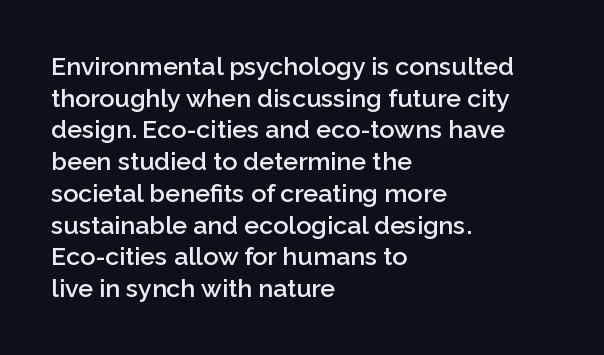
Q: Is the text bold? A: Semi-bold.
Q: Is the text italic (slanted)? A: No, it is upright.
Q: Is the text underlined? A: No.
Q: How is the paragraph aligned? A: Left-aligned.
Q: Is the spacing between letters normal or unusually wide? A: Normal.
Q: Is the spacing between lines tight, normal or loose? A: Normal.
